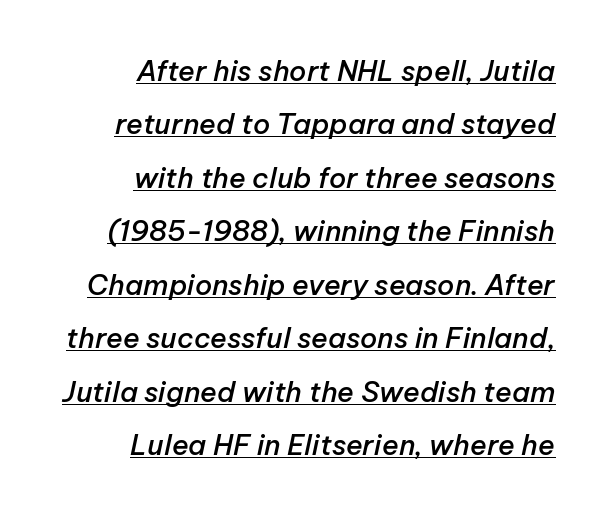
{"italic": "yes", "lean": "right", "slant_degrees": 12, "bold": "semi", "weight": "semibold", "width": "normal", "stroke_contrast": "low", "x_height": "medium", "monospaced": "no", "underline": "yes", "align": "right", "line_spacing": "loose", "line_spacing_ratio": 1.91, "letter_spacing": "normal", "letter_spacing_em": 0.0, "glyph_px": 28}
